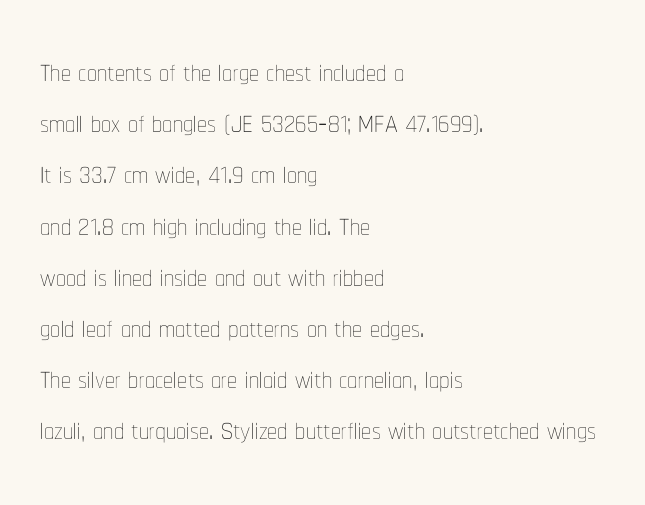
The image shows 40 px thin, condensed type, upright; set left-aligned, normal line spacing (1.28x), normal letter spacing, not underlined; low stroke contrast and a medium x-height.
